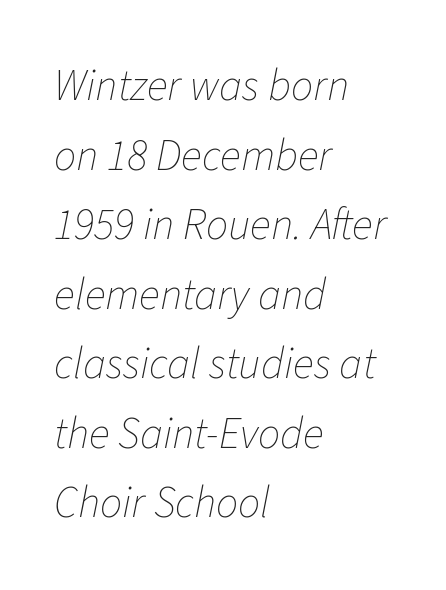
The image shows 44 px thin type, italic (leaning right); set left-aligned, normal line spacing (1.58x), normal letter spacing, not underlined; low stroke contrast and a medium x-height.
